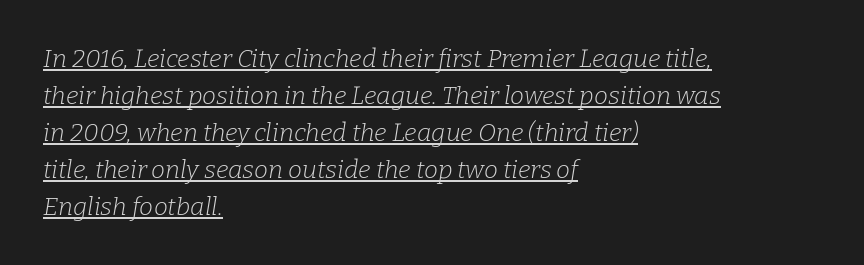
{"italic": "yes", "lean": "right", "slant_degrees": 9, "bold": "no", "underline": "yes", "align": "left", "line_spacing": "normal", "line_spacing_ratio": 1.48, "letter_spacing": "normal", "letter_spacing_em": 0.0, "glyph_px": 25}
